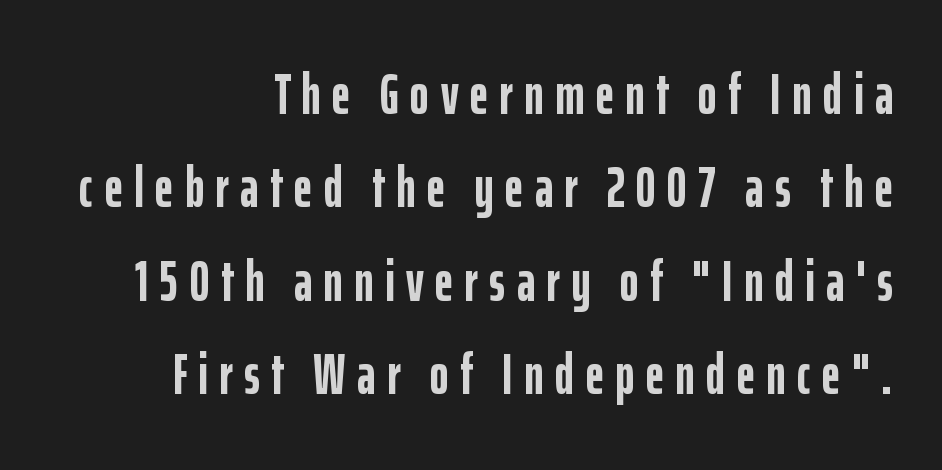
The letters are bold, with thick, heavy strokes. Font category for this specimen: sans-serif. Each letter keeps its own natural width here, so spacing adapts to shape. Leftover space on each line is placed entirely before the opening word. The leading is moderate, giving the passage an even texture.
